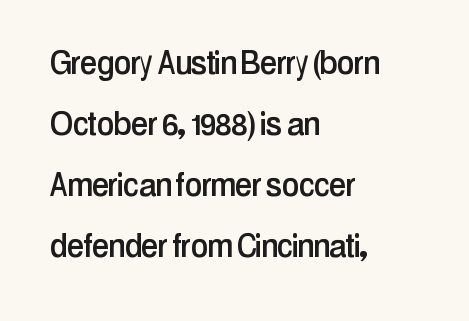
No word sits above an underline. Baseline-to-baseline distance is the conventional proportion of letter height. What kind of face is this? One without serifs — a sans. The typography opts for an upright posture over an oblique one.
